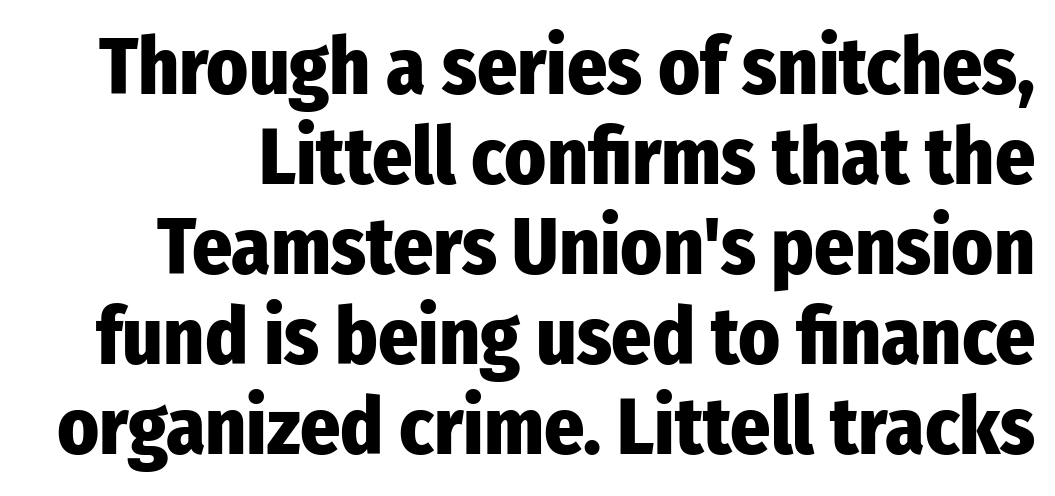
Q: Is the text bold? A: Yes.
Q: Is the text italic (slanted)? A: No, it is upright.
Q: Is the typeface a serif or a sans-serif typeface? A: Sans-serif.
Q: Is the text underlined? A: No.
Q: Is the spacing between letters normal or unusually wide? A: Normal.
Q: Is the spacing between lines tight, normal or loose? A: Tight.
Q: Width (condensed, normal, or wide)? A: Condensed.
Q: Stroke contrast? A: Low.
Q: x-height? A: Medium.
Q: Monospaced? A: No.
